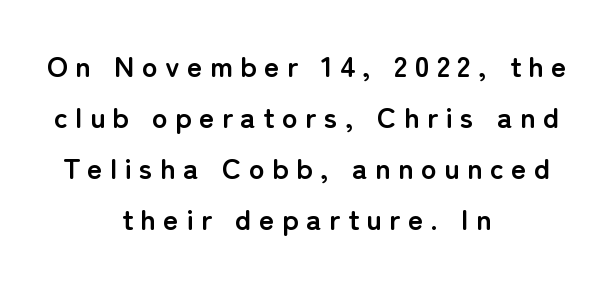
The image shows 29 px semibold sans-serif type, upright; set centered, line spacing 1.76x, unusually wide letter spacing (+0.26 em), not underlined; low stroke contrast and a medium x-height.
